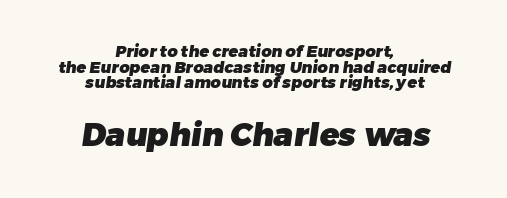
{"serif": "no", "bold": "yes", "weight": "heavy", "width": "normal", "stroke_contrast": "low", "x_height": "medium", "monospaced": "no", "underline": "no", "align": "center", "line_spacing": "tight", "line_spacing_ratio": 0.98, "letter_spacing": "normal", "letter_spacing_em": 0.0, "larger_block": "second", "size_ratio": 2.0, "glyph_px": 32}
